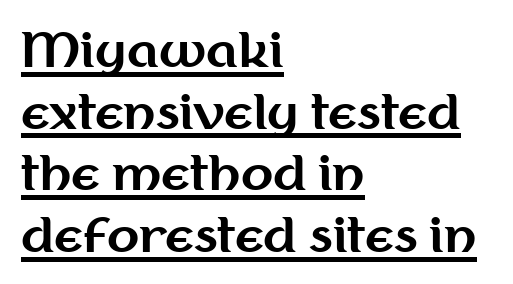
Q: Is the text bold? A: Yes.
Q: Is the text italic (slanted)? A: No, it is upright.
Q: Is the typeface a serif or a sans-serif typeface? A: Sans-serif.
Q: Is the text underlined? A: Yes.
Q: How is the paragraph aligned? A: Left-aligned.
Q: Is the spacing between letters normal or unusually wide? A: Normal.
Q: Is the spacing between lines tight, normal or loose? A: Normal.
Q: Width (condensed, normal, or wide)? A: Normal.
Q: Stroke contrast? A: Medium.
Q: x-height? A: Medium.
Q: Monospaced? A: No.
